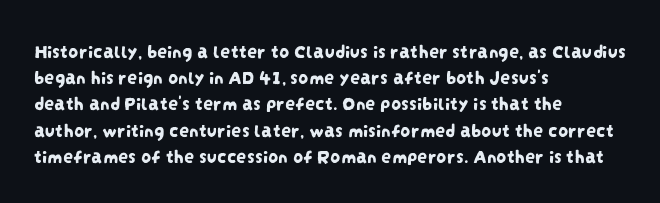
{"underline": "no", "align": "left", "line_spacing": "normal", "line_spacing_ratio": 1.31, "letter_spacing": "normal", "letter_spacing_em": 0.0, "glyph_px": 20}
